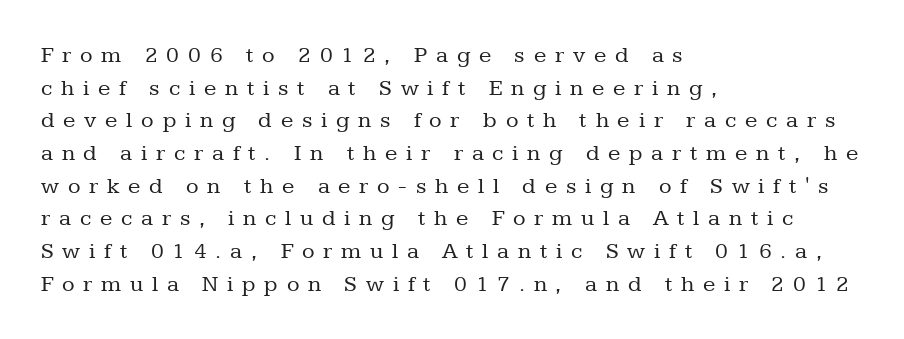
{"italic": "no", "bold": "no", "underline": "no", "align": "left", "line_spacing": "normal", "line_spacing_ratio": 1.42, "letter_spacing": "wide", "letter_spacing_em": 0.38, "glyph_px": 23}
